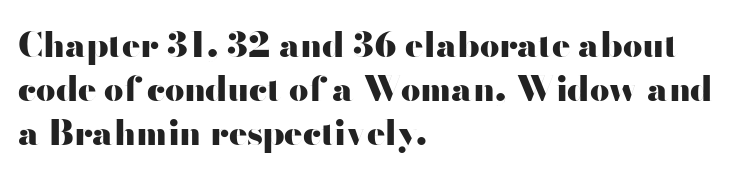
The image shows 34 px heavy, wide type, upright; set left-aligned, normal line spacing (1.3x), normal letter spacing, not underlined; high stroke contrast and a small x-height.
